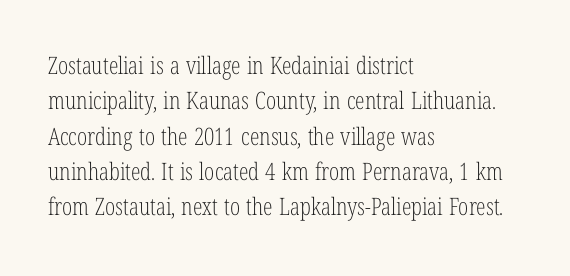
{"italic": "no", "bold": "no", "underline": "no", "align": "left", "line_spacing": "normal", "line_spacing_ratio": 1.47, "letter_spacing": "normal", "letter_spacing_em": 0.0, "glyph_px": 24}
